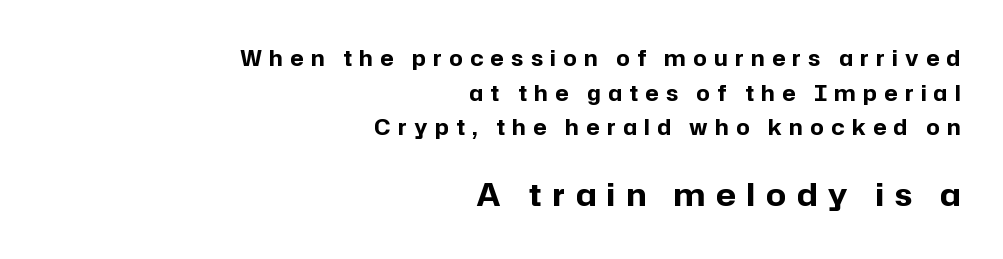
Does the type have serifs? No, each stem ends abruptly. The passage shown is typed in a proportional face where columns would drift. Notice how thick the strokes are: this is what a full bold looks like. The passage shown stacks its lines at a standard gap.
